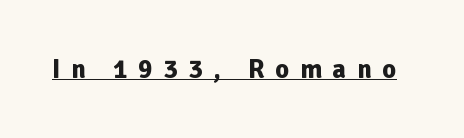
The image shows 27 px bold type, upright; set unusually wide letter spacing (+0.39 em), underlined.
